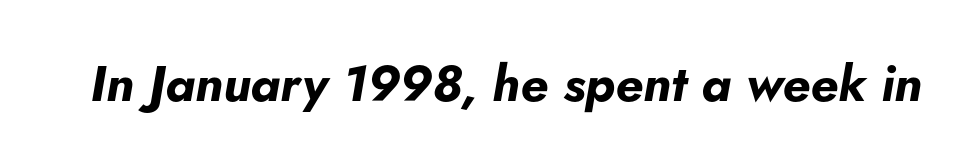
The letterforms sit shoulder to shoulder at normal distance. The rendering uses a bold face; every stroke is thick and dark. Style check: oblique. Character widths vary here, with narrow letters taking less room than wide ones.
